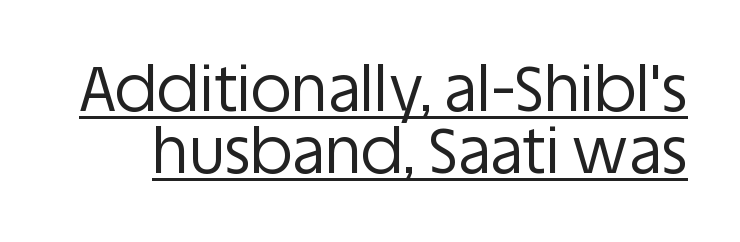
The image shows 63 px regular-weight sans-serif type, upright; set tight line spacing (0.98x), normal letter spacing, underlined; low stroke contrast and a large x-height.
